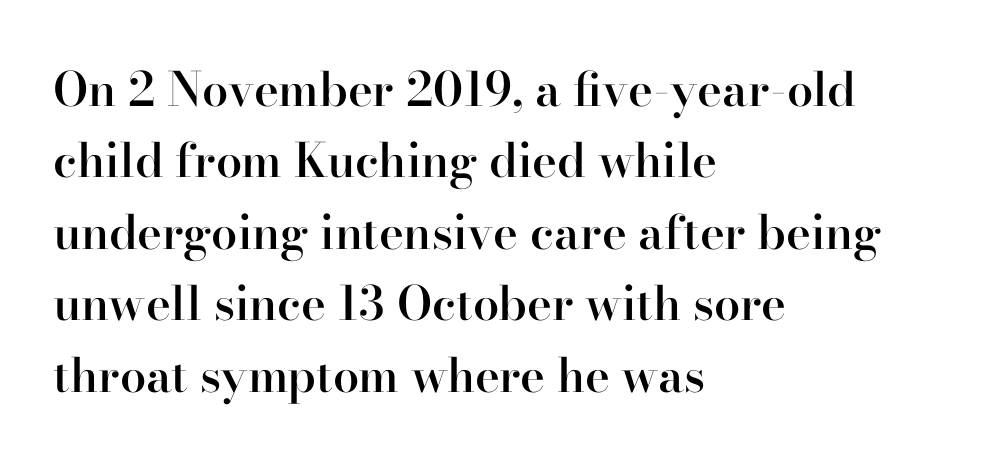
Q: Is the text bold? A: Semi-bold.
Q: Is the text italic (slanted)? A: No, it is upright.
Q: Is the typeface a serif or a sans-serif typeface? A: Serif.
Q: Is the text underlined? A: No.
Q: How is the paragraph aligned? A: Left-aligned.
Q: Is the spacing between letters normal or unusually wide? A: Normal.
Q: Is the spacing between lines tight, normal or loose? A: Normal.
Q: Width (condensed, normal, or wide)? A: Normal.
Q: Stroke contrast? A: High.
Q: x-height? A: Small.
Q: Monospaced? A: No.
